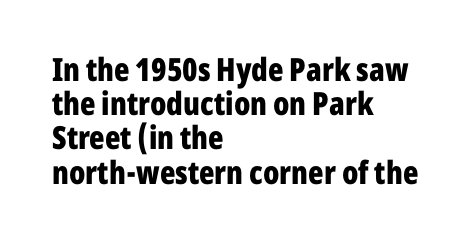
Q: Is the text bold? A: Yes.
Q: Is the text italic (slanted)? A: No, it is upright.
Q: Is the typeface a serif or a sans-serif typeface? A: Sans-serif.
Q: Is the text underlined? A: No.
Q: How is the paragraph aligned? A: Left-aligned.
Q: Is the spacing between letters normal or unusually wide? A: Normal.
Q: Is the spacing between lines tight, normal or loose? A: Tight.
Q: Width (condensed, normal, or wide)? A: Condensed.
Q: Stroke contrast? A: Low.
Q: x-height? A: Medium.
Q: Monospaced? A: No.
